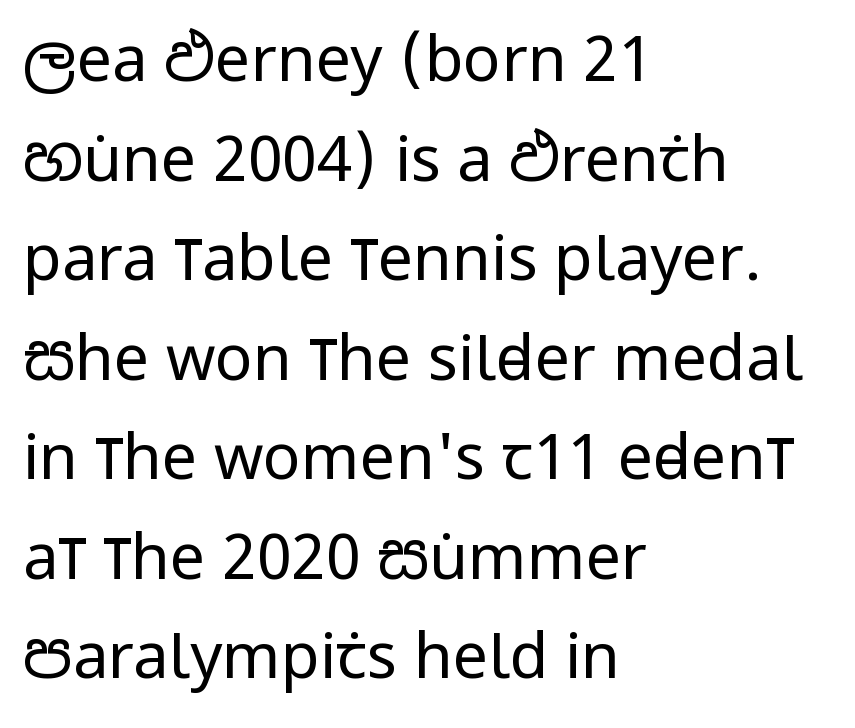
Q: Is the text bold? A: No.
Q: Is the text italic (slanted)? A: No, it is upright.
Q: Is the typeface a serif or a sans-serif typeface? A: Sans-serif.
Q: Is the text underlined? A: No.
Q: How is the paragraph aligned? A: Left-aligned.
Q: Is the spacing between letters normal or unusually wide? A: Normal.
Q: Is the spacing between lines tight, normal or loose? A: Normal.
Q: Width (condensed, normal, or wide)? A: Condensed.
Q: Stroke contrast? A: Low.
Q: x-height? A: Large.
Q: Monospaced? A: No.
